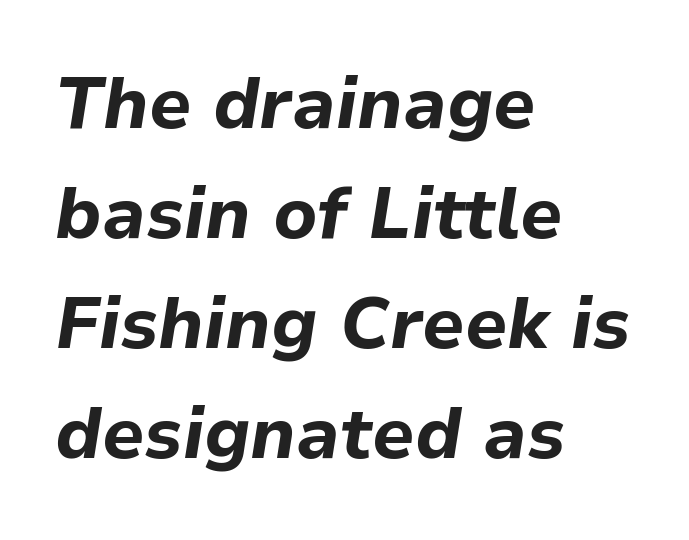
Q: Is the text bold? A: Yes.
Q: Is the text italic (slanted)? A: Yes, it leans right by about 9 degrees.
Q: Is the text underlined? A: No.
Q: How is the paragraph aligned? A: Left-aligned.
Q: Is the spacing between letters normal or unusually wide? A: Normal.
Q: Is the spacing between lines tight, normal or loose? A: Normal.
Q: Width (condensed, normal, or wide)? A: Normal.
Q: Stroke contrast? A: Low.
Q: x-height? A: Medium.
Q: Monospaced? A: No.
